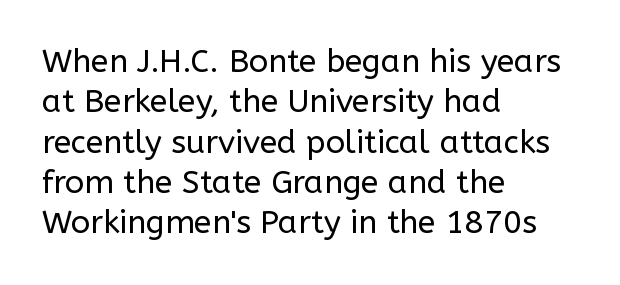
Q: Is the text bold? A: No.
Q: Is the text italic (slanted)? A: No, it is upright.
Q: Is the typeface a serif or a sans-serif typeface? A: Sans-serif.
Q: Is the text underlined? A: No.
Q: How is the paragraph aligned? A: Left-aligned.
Q: Is the spacing between letters normal or unusually wide? A: Normal.
Q: Is the spacing between lines tight, normal or loose? A: Normal.
Q: Width (condensed, normal, or wide)? A: Normal.
Q: Stroke contrast? A: Low.
Q: x-height? A: Medium.
Q: Monospaced? A: No.
